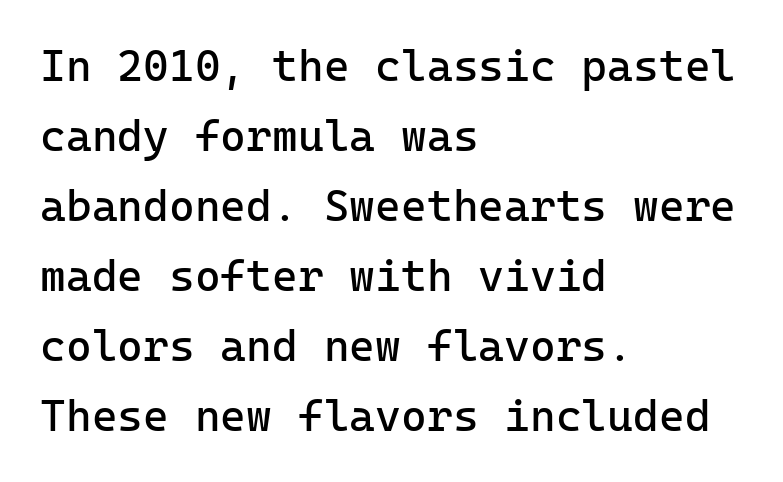
The image shows 44 px regular-weight sans-serif type, upright; set left-aligned, normal line spacing (1.59x), normal letter spacing, not underlined; low stroke contrast and a medium x-height.
